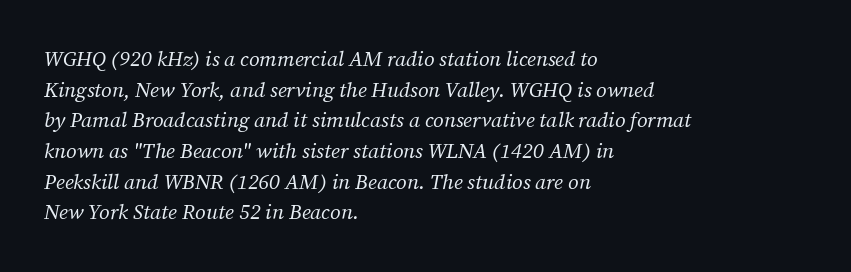
{"italic": "yes", "lean": "right", "slant_degrees": 12, "bold": "no", "underline": "no", "align": "left", "line_spacing": "normal", "line_spacing_ratio": 1.46, "letter_spacing": "normal", "letter_spacing_em": 0.0, "glyph_px": 21}
